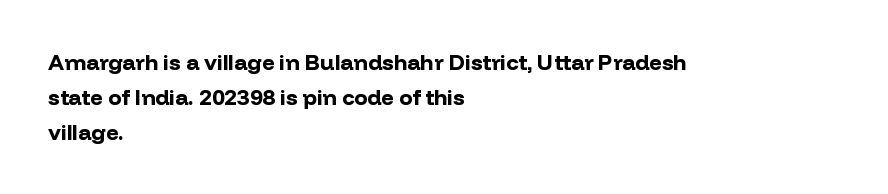
The image shows 22 px bold type, upright; set left-aligned, normal line spacing (1.58x), normal letter spacing, not underlined.
